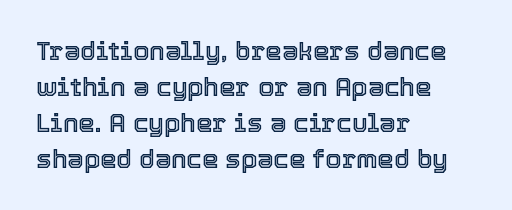
The image shows 26 px text type, upright; set left-aligned, normal line spacing (1.38x), normal letter spacing, not underlined.
